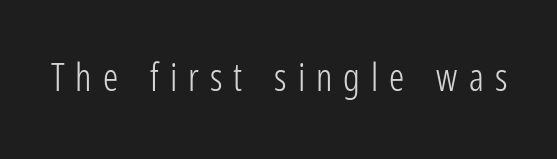
The image shows 38 px light, condensed sans-serif type, upright; set unusually wide letter spacing (+0.29 em), not underlined; low stroke contrast and a medium x-height.
